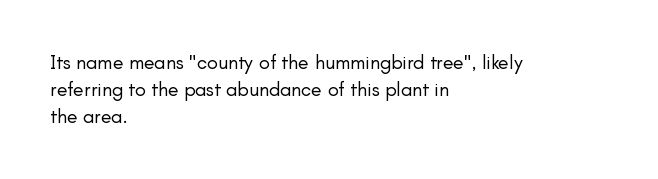
The image shows 20 px text type, upright; set left-aligned, normal line spacing (1.35x), normal letter spacing, not underlined.
